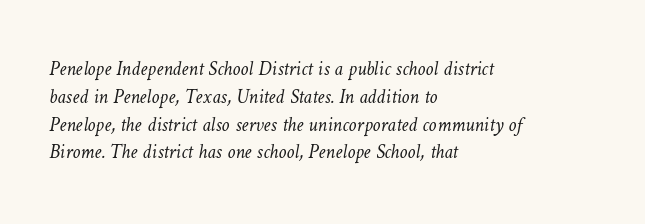
The image shows 20 px text type; set left-aligned, normal line spacing (1.39x), normal letter spacing, not underlined.
